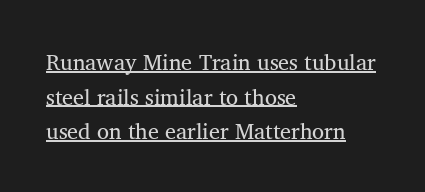
The typesetter has applied underlining to the passage shown. How are the letters spaced? Ordinarily, with no added tracking. Horizontal alignment here is leftward, the default for most running prose. Is there much room between lines? A standard amount, neither cramped nor airy. The font is comparable to plain body text, perhaps lighter.
